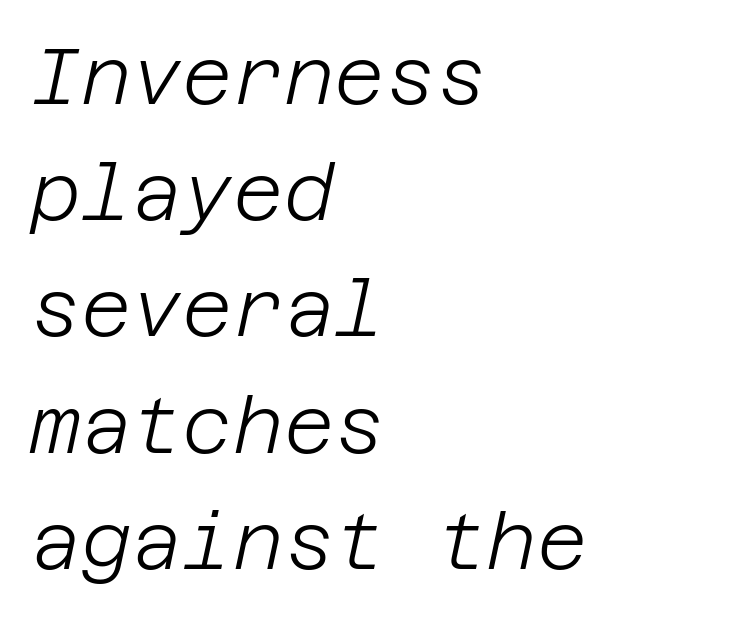
{"italic": "yes", "lean": "right", "slant_degrees": 12, "bold": "no", "weight": "light", "width": "normal", "stroke_contrast": "low", "x_height": "large", "underline": "no", "align": "left", "line_spacing": "normal", "line_spacing_ratio": 1.49, "letter_spacing": "normal", "letter_spacing_em": 0.0, "glyph_px": 78}
